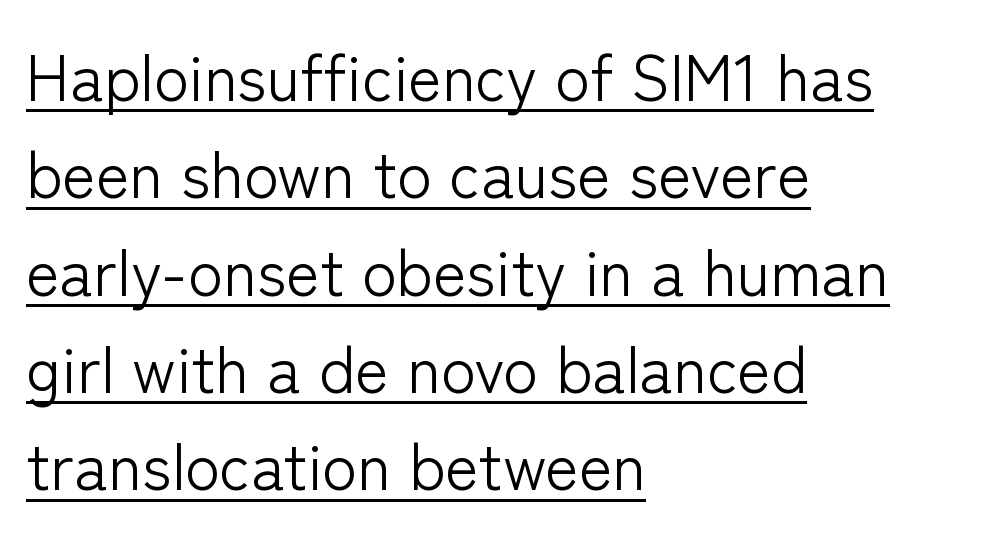
Looks like regular typesetting: each glyph gets only the width it needs. Evenly set lines give the paragraph a standard silhouette. The compositor pushed each line to the left boundary. Is the letter spacing exaggerated? No — it looks like the ordinary default.
